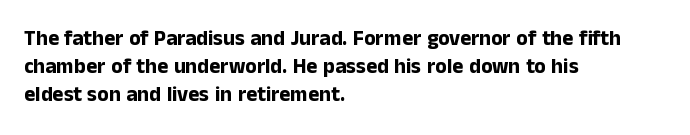
{"italic": "no", "bold": "yes", "underline": "no", "align": "left", "line_spacing": "normal", "line_spacing_ratio": 1.34, "letter_spacing": "normal", "letter_spacing_em": 0.0, "glyph_px": 21}
